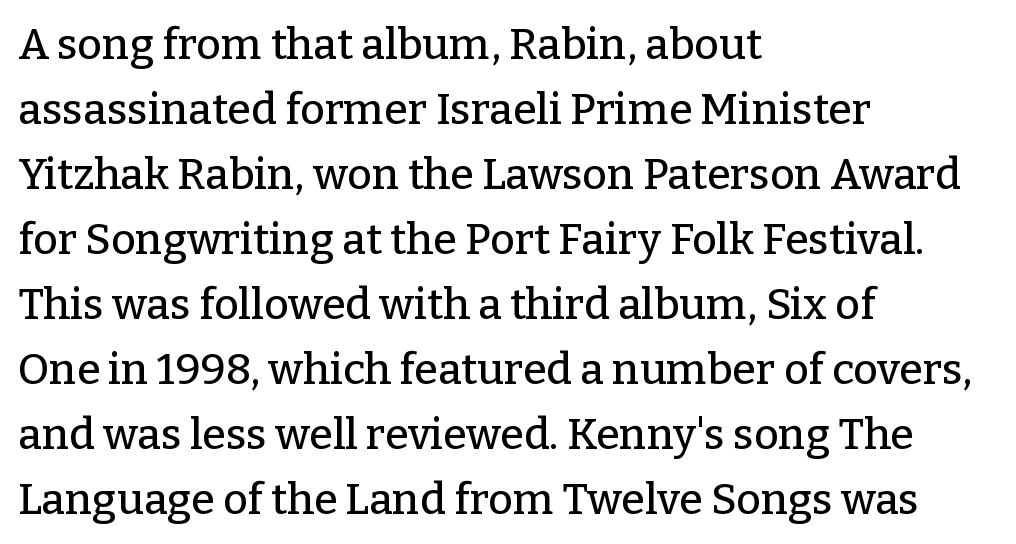
{"serif": "yes", "italic": "no", "width": "normal", "stroke_contrast": "low", "x_height": "medium", "monospaced": "no", "underline": "no", "align": "left", "line_spacing": "normal", "line_spacing_ratio": 1.51, "letter_spacing": "normal", "letter_spacing_em": 0.0, "glyph_px": 43}
